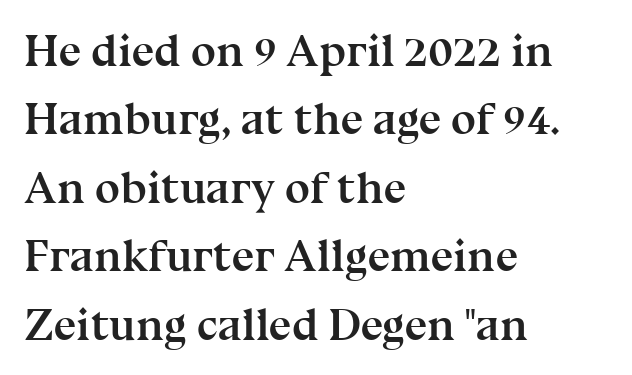
The image shows 45 px semibold serif type, upright; set left-aligned, normal line spacing (1.52x), normal letter spacing, not underlined; medium stroke contrast and a medium x-height.
